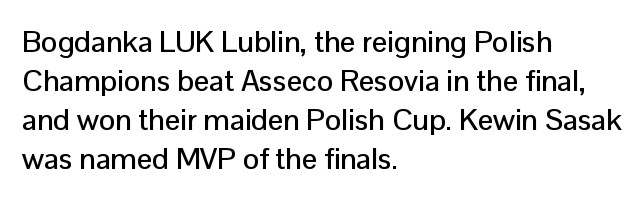
{"serif": "no", "italic": "no", "width": "normal", "stroke_contrast": "low", "x_height": "medium", "monospaced": "no", "underline": "no", "align": "left", "line_spacing": "normal", "line_spacing_ratio": 1.3, "letter_spacing": "normal", "letter_spacing_em": 0.0, "glyph_px": 30}
